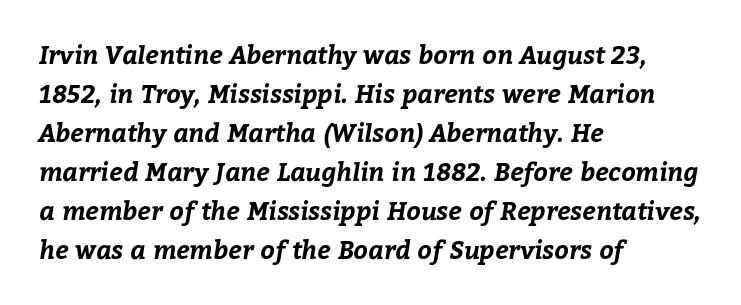
The image shows 25 px bold type; set left-aligned, normal line spacing (1.56x), normal letter spacing, not underlined.
